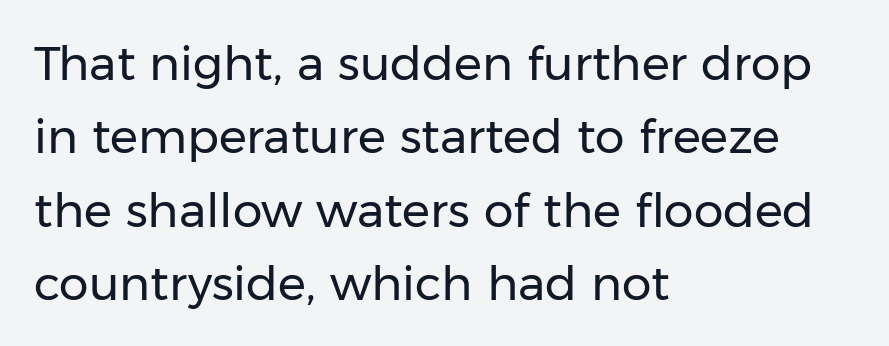
The image shows 47 px regular-weight sans-serif type, upright; set left-aligned, normal line spacing (1.56x), normal letter spacing, not underlined; low stroke contrast and a medium x-height.
